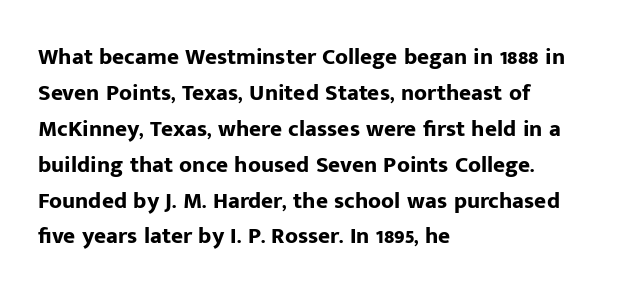
The line-height multiplier appears to be the usual default. Plain, unruled lines of type. The type is set solid horizontally, with unmodified tracking. Horizontal alignment here is leftward, the default for most running prose. Does the weight exceed regular? Yes, all the way to bold.
